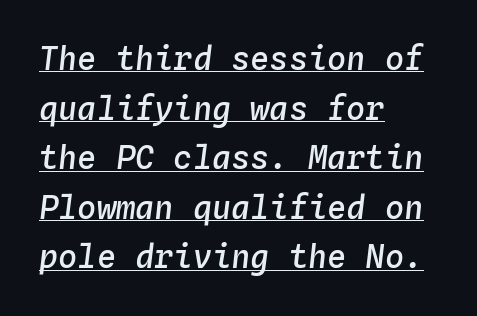
The image shows 32 px semibold type, italic (leaning right), monospaced; set left-aligned, normal line spacing (1.55x), normal letter spacing, underlined; low stroke contrast and a medium x-height.
